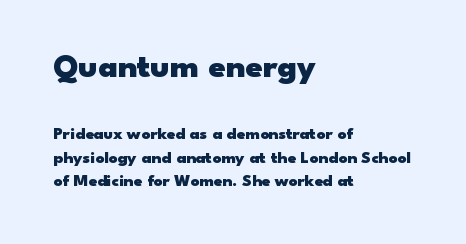
Q: Is the text bold? A: Yes.
Q: Is the text italic (slanted)? A: No, it is upright.
Q: Is the typeface a serif or a sans-serif typeface? A: Sans-serif.
Q: Is the text underlined? A: No.
Q: How is the paragraph aligned? A: Left-aligned.
Q: Is the spacing between letters normal or unusually wide? A: Normal.
Q: Is the spacing between lines tight, normal or loose? A: Normal.
Q: Which block of text is set in a larger size, the first (top) or the second (bottom)? A: The first (top) one.
Q: Width (condensed, normal, or wide)? A: Wide.
Q: Stroke contrast? A: Low.
Q: x-height? A: Small.
Q: Monospaced? A: No.
